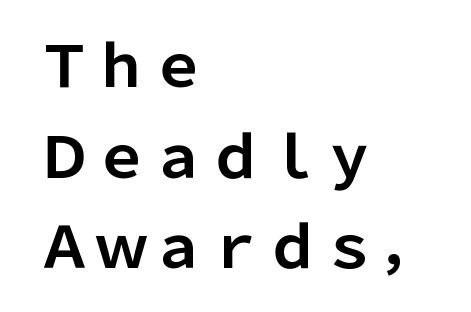
The image shows 57 px bold sans-serif type, upright; set left-aligned, normal line spacing (1.59x), normal letter spacing, not underlined; low stroke contrast and a medium x-height.
